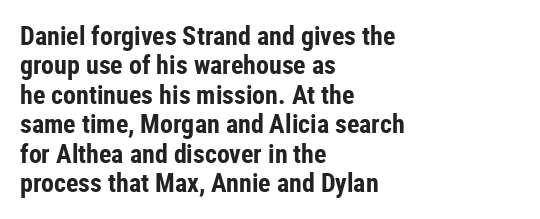
Q: Is the text bold? A: Yes.
Q: Is the text italic (slanted)? A: No, it is upright.
Q: Is the text underlined? A: No.
Q: How is the paragraph aligned? A: Left-aligned.
Q: Is the spacing between letters normal or unusually wide? A: Normal.
Q: Is the spacing between lines tight, normal or loose? A: Tight.
